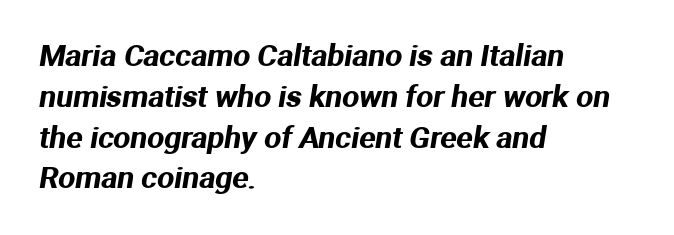
The image shows 30 px sans-serif type; set left-aligned, normal line spacing (1.36x), normal letter spacing, not underlined; medium stroke contrast and a medium x-height.
